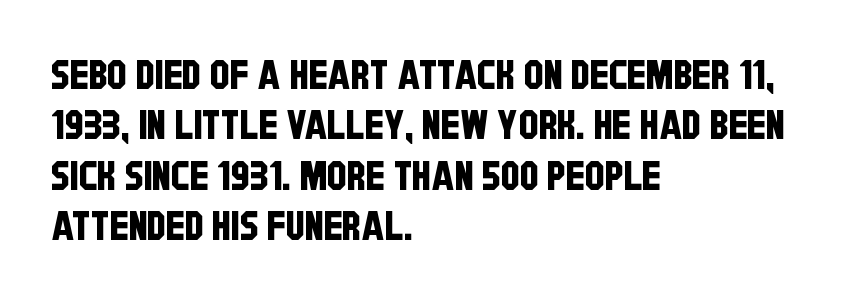
The image shows 40 px condensed sans-serif type; set left-aligned, normal line spacing (1.26x), normal letter spacing, not underlined; low stroke contrast and a large x-height.
